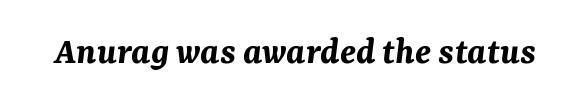
A typesetter would call this proportional, since set widths differ per character. Is the type bold? Yes — the strokes are clearly thick and heavy. A typesetter would mark this as italic. Rule under the text: the space is simply empty.
